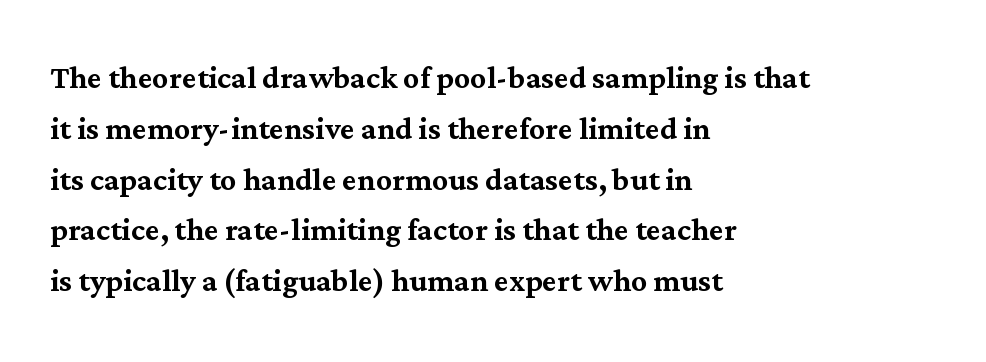
In CSS terms this would be text-align: left. Words appear dense and cohesive because spacing is normal. In terms of posture, this sample is upright. The foot of each line stays bare and open. A serif font was chosen for this passage. The rendering uses natural spacing where letterforms have individual widths.
